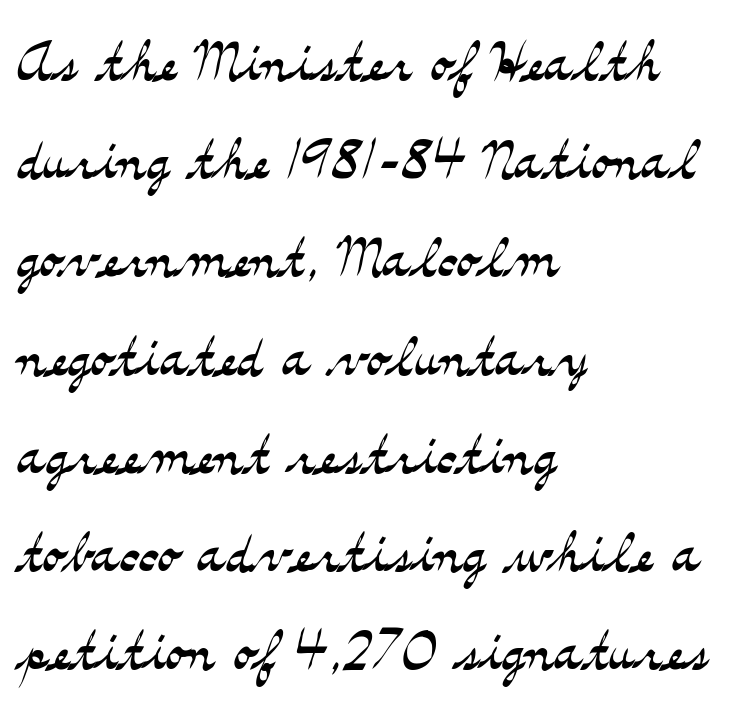
This rendering employs a face with finishing strokes, i.e., a serif. All the whitespace from short lines collects on the right. The letters advance in unequal steps, a hallmark of proportional type.
